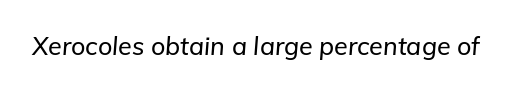
Q: Is the text italic (slanted)? A: Yes, it leans right by about 5 degrees.
Q: Is the text underlined? A: No.
Q: Is the spacing between letters normal or unusually wide? A: Normal.
